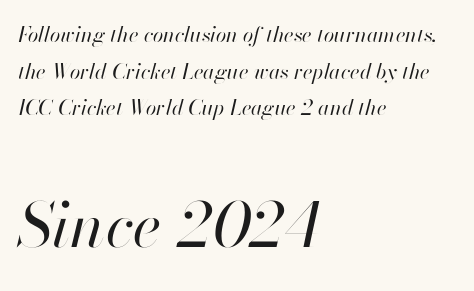
{"italic": "yes", "lean": "right", "slant_degrees": 13, "bold": "no", "weight": "regular", "width": "normal", "stroke_contrast": "high", "x_height": "small", "monospaced": "no", "underline": "no", "align": "left", "line_spacing_ratio": 1.74, "letter_spacing": "normal", "letter_spacing_em": 0.0, "larger_block": "second", "size_ratio": 2.95, "glyph_px": 62}
